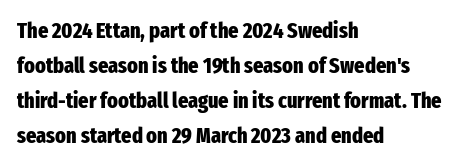
Horizontal bands of white between lines are of average thickness. The rendering keeps characters at their native spacing. Line beginnings align vertically; line endings do not. The font is running at its bold setting. No italicization has been applied; the sample stays upright.
